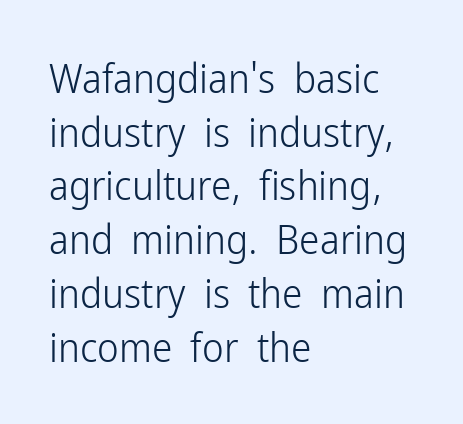
Leading: standard. Lines of text with bare space underneath. Compared with typical body copy, the letter spacing here is the same. Posture: straight, roman, zero tilt.
